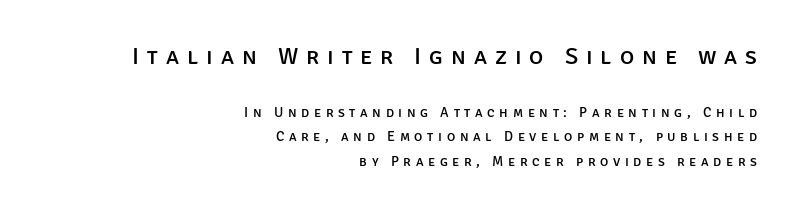
Q: Is the text italic (slanted)? A: No, it is upright.
Q: Is the text underlined? A: No.
Q: How is the paragraph aligned? A: Right-aligned.
Q: Is the spacing between letters normal or unusually wide? A: Unusually wide.
Q: Which block of text is set in a larger size, the first (top) or the second (bottom)? A: The first (top) one.
